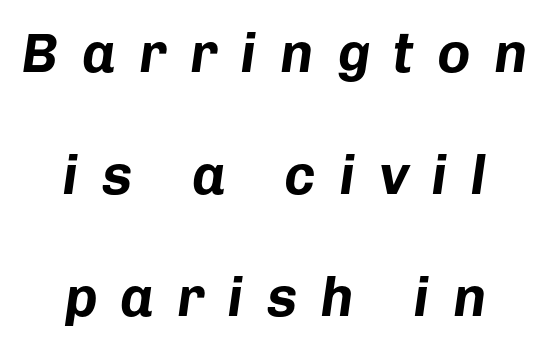
Q: Is the text bold? A: Yes.
Q: Is the text italic (slanted)? A: Yes, it leans right by about 8 degrees.
Q: Is the text underlined? A: No.
Q: How is the paragraph aligned? A: Centered.
Q: Is the spacing between letters normal or unusually wide? A: Unusually wide.
Q: Is the spacing between lines tight, normal or loose? A: Loose.
Q: Width (condensed, normal, or wide)? A: Normal.
Q: Stroke contrast? A: Low.
Q: x-height? A: Medium.
Q: Monospaced? A: No.
